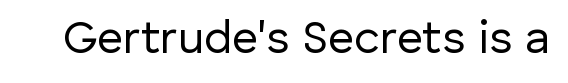
The image shows 46 px regular-weight sans-serif type, upright; set normal letter spacing, not underlined; low stroke contrast and a medium x-height.
